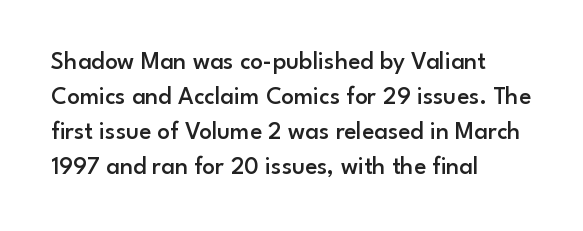
Notice how the passage keeps a crisp vertical edge on the left only. Ordinary non-slanted type is in use. Strokes here are thickened, but only to semibold level. Vertical spacing — default. The glyphs are unaccompanied by any horizontal stroke below them.
